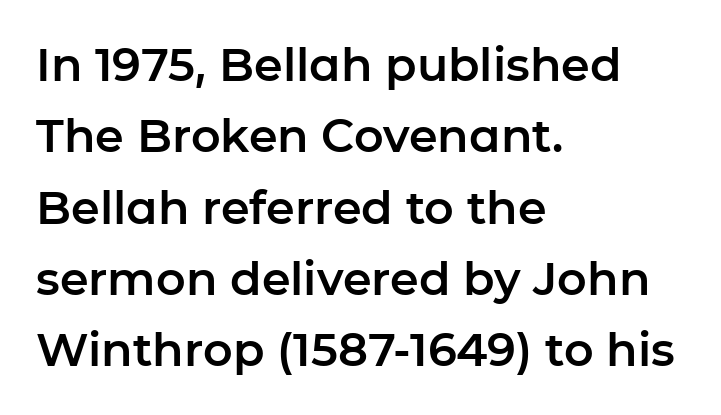
Q: Is the text italic (slanted)? A: No, it is upright.
Q: Is the typeface a serif or a sans-serif typeface? A: Sans-serif.
Q: Is the text underlined? A: No.
Q: How is the paragraph aligned? A: Left-aligned.
Q: Is the spacing between letters normal or unusually wide? A: Normal.
Q: Is the spacing between lines tight, normal or loose? A: Normal.
Q: Width (condensed, normal, or wide)? A: Normal.
Q: Stroke contrast? A: Low.
Q: x-height? A: Medium.
Q: Monospaced? A: No.
